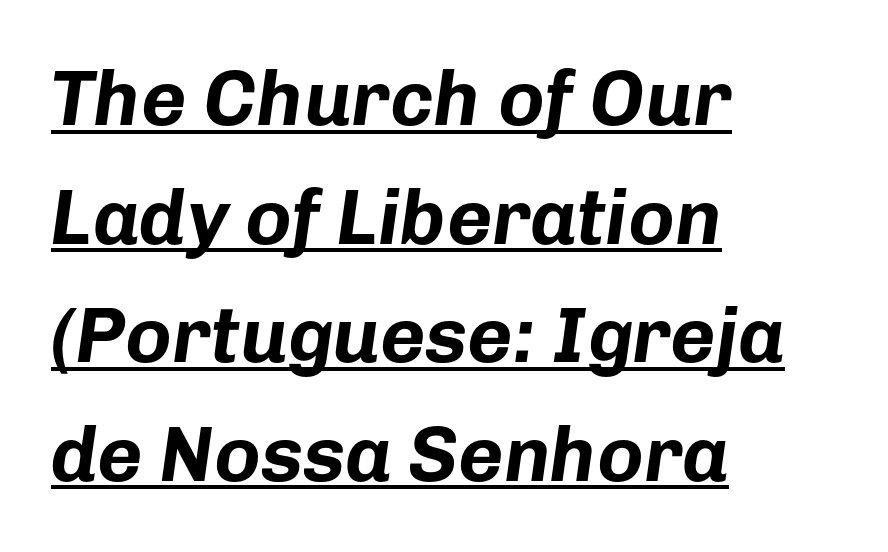
The image shows 78 px bold type, italic (leaning right); set left-aligned, normal line spacing (1.52x), normal letter spacing, underlined; low stroke contrast and a medium x-height.
